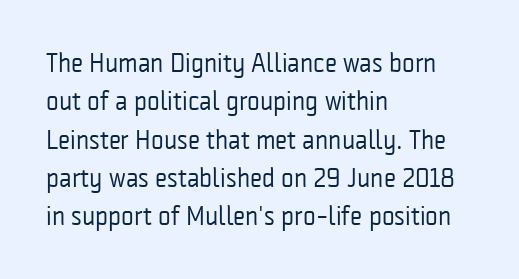
Q: Is the text bold? A: No.
Q: Is the text italic (slanted)? A: No, it is upright.
Q: Is the text underlined? A: No.
Q: How is the paragraph aligned? A: Left-aligned.
Q: Is the spacing between letters normal or unusually wide? A: Normal.
Q: Is the spacing between lines tight, normal or loose? A: Normal.
